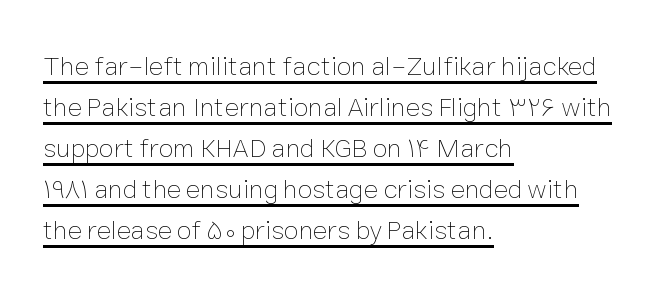
The image shows 27 px text type, upright; set left-aligned, normal line spacing (1.52x), normal letter spacing, underlined.
